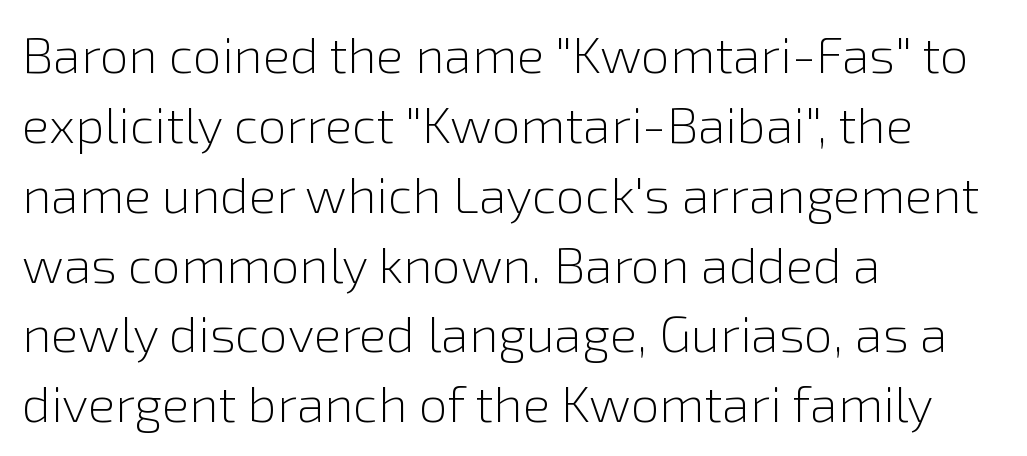
Q: Is the text bold? A: No.
Q: Is the text italic (slanted)? A: No, it is upright.
Q: Is the typeface a serif or a sans-serif typeface? A: Sans-serif.
Q: Is the text underlined? A: No.
Q: How is the paragraph aligned? A: Left-aligned.
Q: Is the spacing between letters normal or unusually wide? A: Normal.
Q: Is the spacing between lines tight, normal or loose? A: Normal.
Q: Width (condensed, normal, or wide)? A: Normal.
Q: x-height? A: Medium.
Q: Monospaced? A: No.
